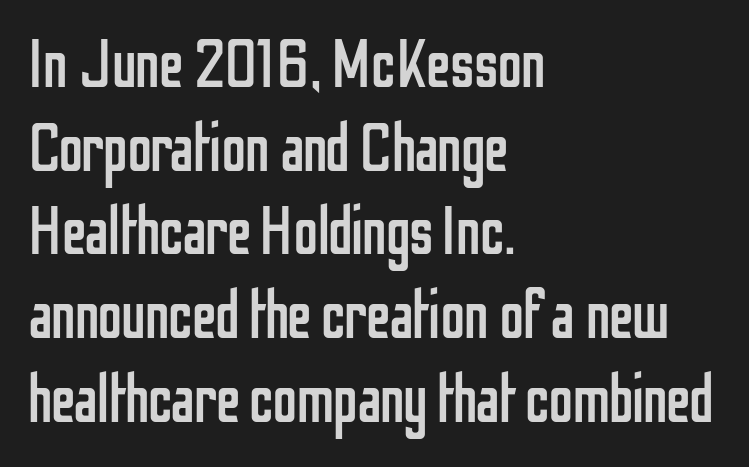
Q: Is the text bold? A: No.
Q: Is the text italic (slanted)? A: No, it is upright.
Q: Is the typeface a serif or a sans-serif typeface? A: Sans-serif.
Q: Is the text underlined? A: No.
Q: How is the paragraph aligned? A: Left-aligned.
Q: Is the spacing between letters normal or unusually wide? A: Normal.
Q: Width (condensed, normal, or wide)? A: Condensed.
Q: Stroke contrast? A: Low.
Q: x-height? A: Medium.
Q: Monospaced? A: No.
